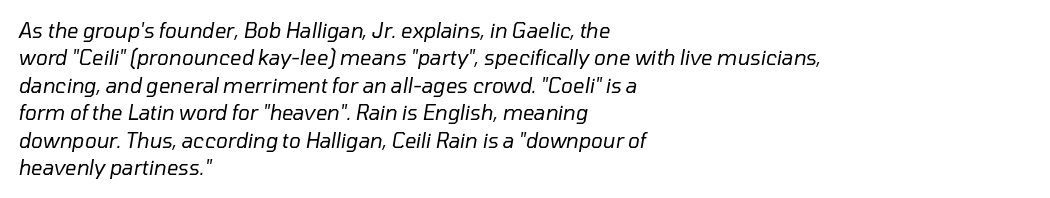
{"italic": "yes", "lean": "right", "slant_degrees": 10, "bold": "no", "underline": "no", "align": "left", "line_spacing": "normal", "line_spacing_ratio": 1.37, "letter_spacing": "normal", "letter_spacing_em": 0.0, "glyph_px": 20}
